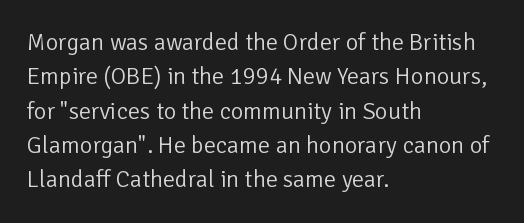
{"italic": "no", "bold": "no", "underline": "no", "align": "left", "line_spacing": "normal", "line_spacing_ratio": 1.43, "letter_spacing": "normal", "letter_spacing_em": 0.0, "glyph_px": 24}
